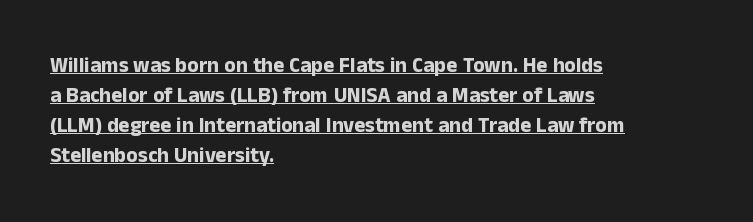
Does a line run under the words? Yes, clearly. Does the copy run flush right? No — it runs flush left. Strong, thick strokes mark this as bold type. Posture: upright roman. Observe the ordinary spacing: letters are neighbours, not strangers. Whoever set this chose a conventional vertical rhythm.
